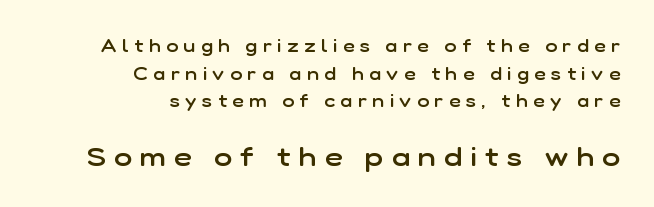
Q: Is the text bold? A: Semi-bold.
Q: Is the text italic (slanted)? A: No, it is upright.
Q: Is the text underlined? A: No.
Q: How is the paragraph aligned? A: Right-aligned.
Q: Is the spacing between letters normal or unusually wide? A: Unusually wide.
Q: Is the spacing between lines tight, normal or loose? A: Normal.
Q: Which block of text is set in a larger size, the first (top) or the second (bottom)? A: The second (bottom) one.
